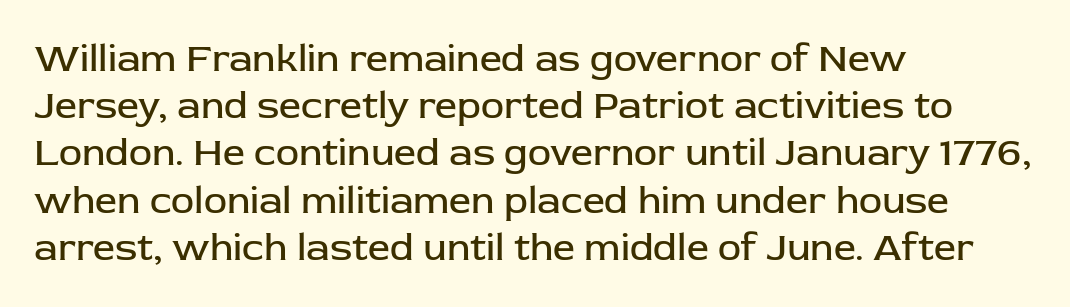
{"serif": "no", "italic": "no", "bold": "no", "weight": "regular", "width": "normal", "stroke_contrast": "low", "x_height": "medium", "monospaced": "no", "underline": "no", "align": "left", "line_spacing_ratio": 1.21, "letter_spacing": "normal", "letter_spacing_em": 0.0, "glyph_px": 39}
